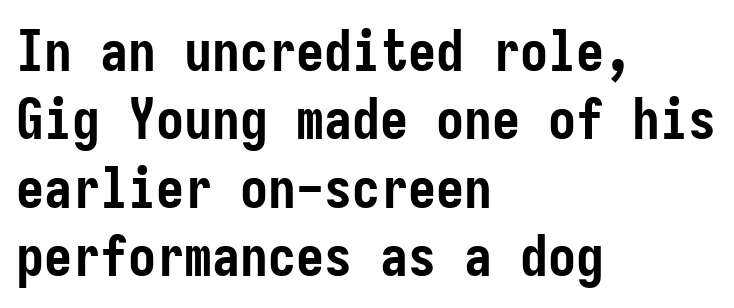
The image shows 56 px semibold, condensed sans-serif type, upright; set left-aligned, line spacing 1.22x, normal letter spacing, not underlined; low stroke contrast and a medium x-height.
